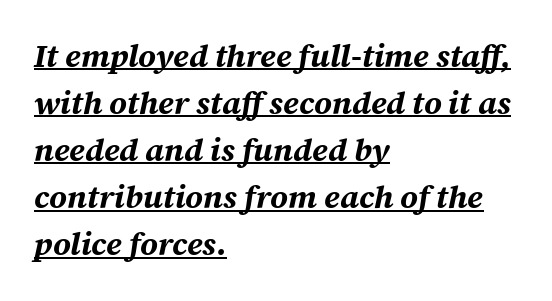
The image shows 32 px bold type, italic (leaning right); set left-aligned, normal line spacing (1.47x), normal letter spacing, underlined; medium stroke contrast and a medium x-height.
